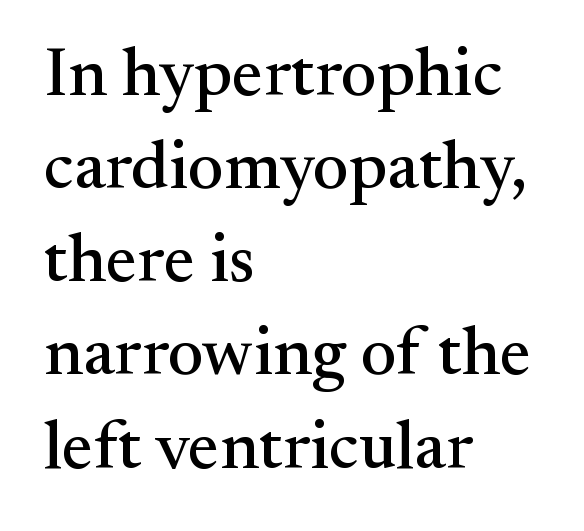
{"serif": "yes", "italic": "no", "width": "normal", "stroke_contrast": "medium", "x_height": "small", "monospaced": "no", "underline": "no", "align": "left", "line_spacing": "normal", "line_spacing_ratio": 1.35, "letter_spacing": "normal", "letter_spacing_em": 0.0, "glyph_px": 69}
